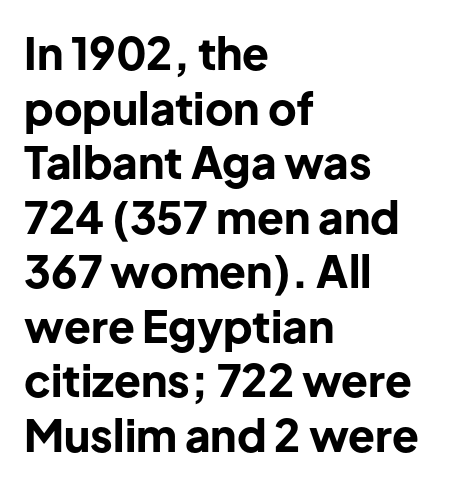
The image shows 44 px bold sans-serif type, upright; set left-aligned, line spacing 1.24x, normal letter spacing, not underlined; low stroke contrast and a medium x-height.
